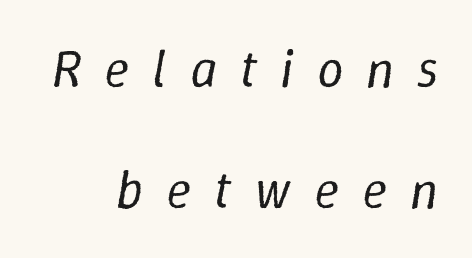
{"italic": "yes", "lean": "right", "slant_degrees": 9, "bold": "no", "weight": "regular", "width": "normal", "stroke_contrast": "low", "x_height": "medium", "monospaced": "no", "underline": "no", "line_spacing": "loose", "line_spacing_ratio": 2.28, "letter_spacing": "wide", "letter_spacing_em": 0.43, "glyph_px": 53}
